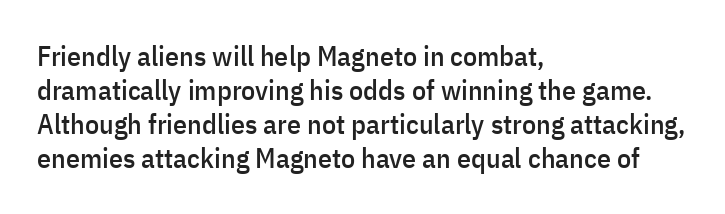
The image shows 28 px condensed sans-serif type, upright; set left-aligned, line spacing 1.22x, normal letter spacing, not underlined; low stroke contrast and a medium x-height.
